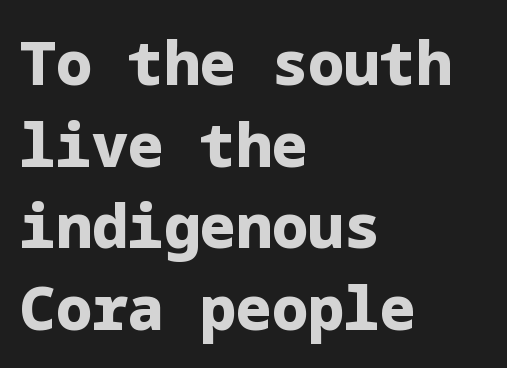
{"serif": "no", "italic": "no", "bold": "yes", "weight": "heavy", "width": "normal", "stroke_contrast": "low", "x_height": "medium", "underline": "no", "align": "left", "line_spacing": "normal", "line_spacing_ratio": 1.36, "letter_spacing": "normal", "letter_spacing_em": 0.0, "glyph_px": 60}
